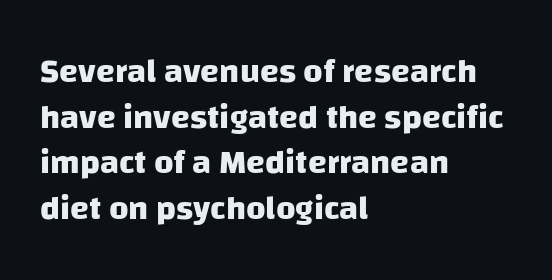
{"serif": "no", "bold": "yes", "weight": "heavy", "width": "normal", "stroke_contrast": "low", "x_height": "large", "monospaced": "no", "underline": "no", "align": "left", "line_spacing": "normal", "line_spacing_ratio": 1.34, "letter_spacing": "normal", "letter_spacing_em": 0.0, "glyph_px": 34}
